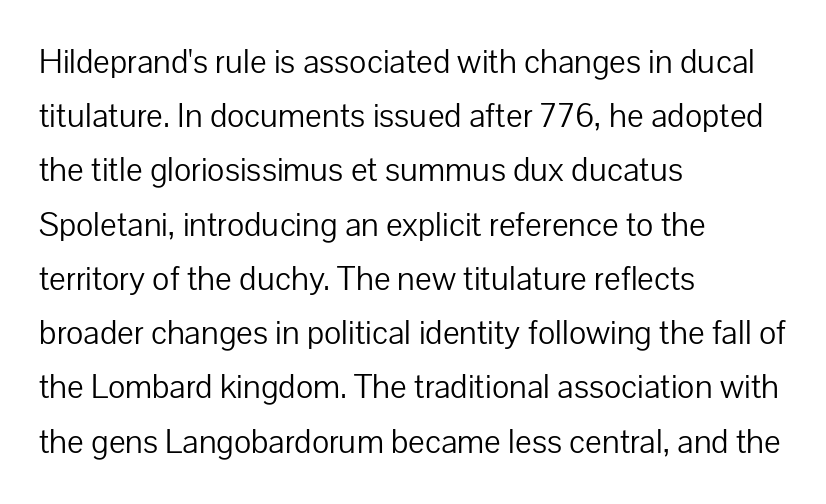
{"serif": "no", "italic": "no", "bold": "no", "weight": "light", "width": "normal", "stroke_contrast": "low", "x_height": "medium", "monospaced": "no", "underline": "no", "align": "left", "line_spacing": "normal", "line_spacing_ratio": 1.55, "letter_spacing": "normal", "letter_spacing_em": 0.0, "glyph_px": 35}
